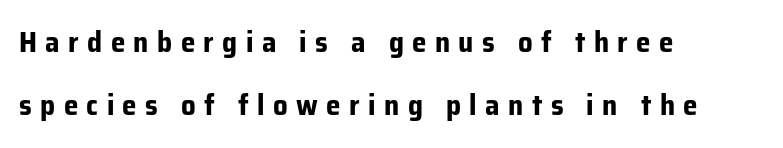
{"serif": "no", "italic": "no", "bold": "yes", "weight": "bold", "width": "normal", "stroke_contrast": "low", "x_height": "medium", "monospaced": "no", "underline": "no", "align": "left", "line_spacing": "loose", "line_spacing_ratio": 2.18, "letter_spacing": "wide", "letter_spacing_em": 0.29, "glyph_px": 29}
